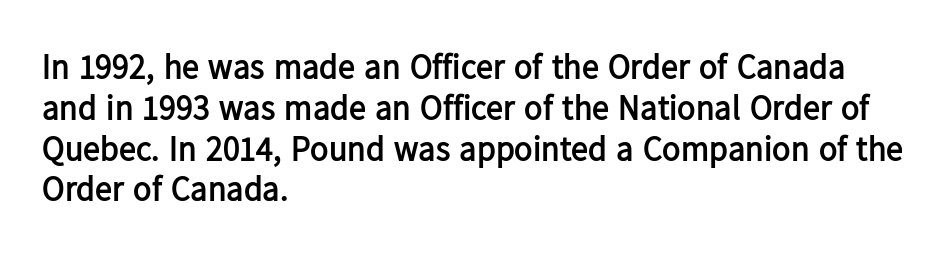
A student would call this left alignment; a typographer would say flush left, rag right. Short note: letters normally spaced. Look at the stroke-to-counter ratio: heavy, a bold. The rendering shows plain stroke endings on the letterforms — a sans-serif design.
